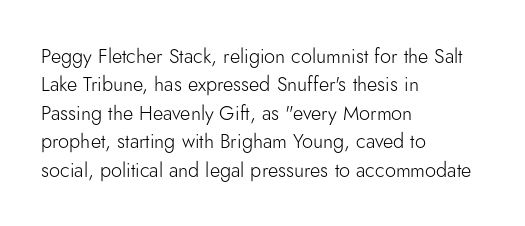
Glyph-to-glyph distance matches everyday printed text. One glance says typical: line gaps are just what's usual. A bare baseline throughout the passage. Does the lettering tilt? It doesn't — this is upright.
